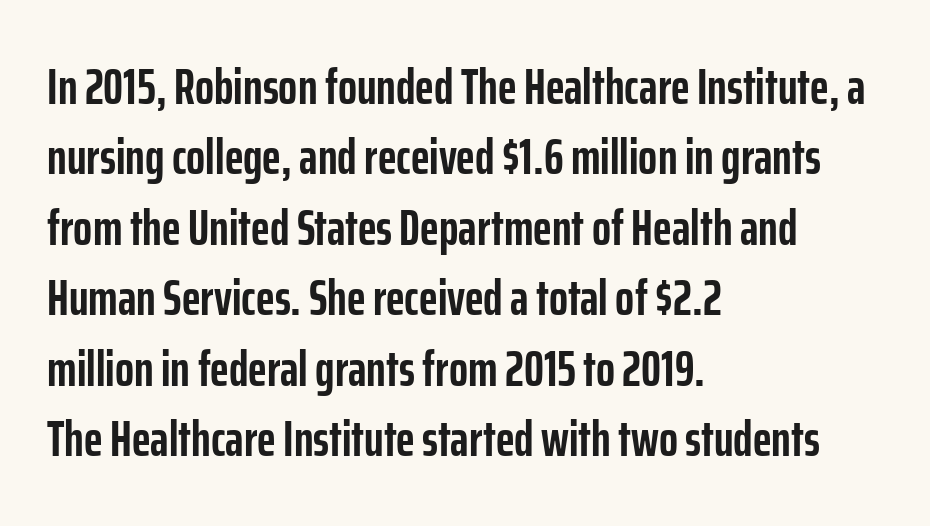
This sample uses an upright cut, with every glyph sitting square on the baseline. Every row of glyphs begins at an identical x-position on the left. The passage shown has conventional tracking throughout. The lines sit at an ordinary, default distance from one another.
